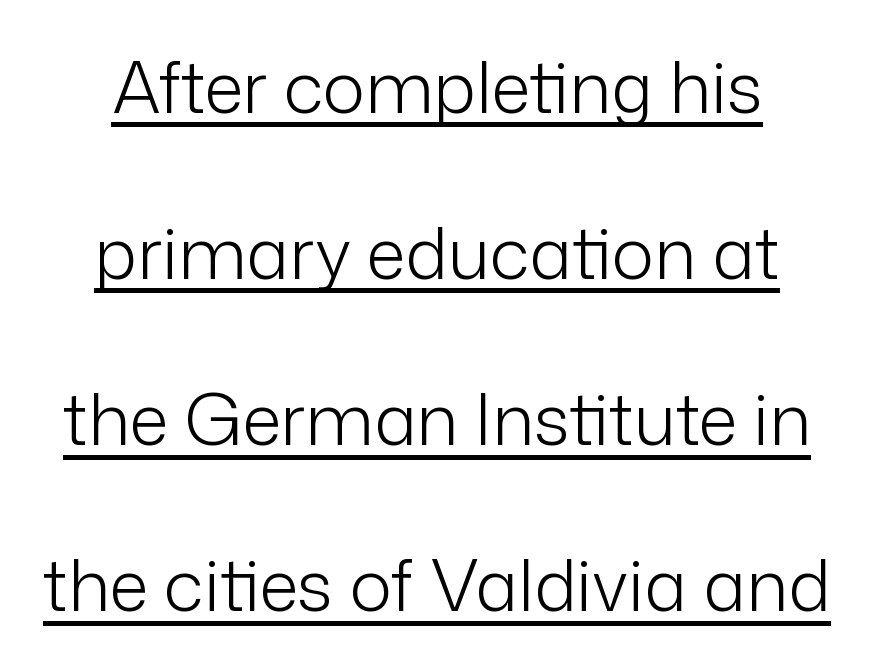
Beneath each row of characters lies a ruled line. The face used here is proportionally spaced, like ordinary book or web type. Stroke terminals: plain, sans-serif. A great deal of white space separates one row of letters from the next.
